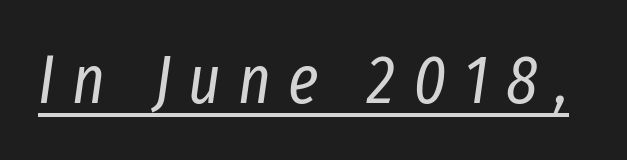
Weight class: somewhere from thin through regular. Underline: present. Tracking value appears strongly positive — letters spread wide. Posture: slanted.
